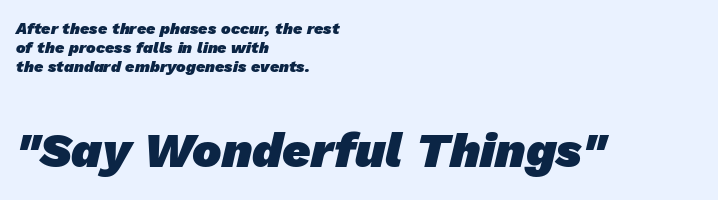
{"serif": "no", "bold": "yes", "weight": "heavy", "width": "normal", "stroke_contrast": "low", "x_height": "medium", "monospaced": "no", "underline": "no", "align": "left", "line_spacing_ratio": 1.18, "letter_spacing": "normal", "letter_spacing_em": 0.0, "larger_block": "second", "size_ratio": 3.06, "glyph_px": 49}
